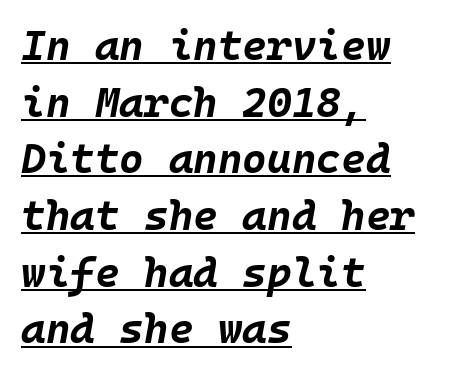
{"italic": "yes", "lean": "right", "slant_degrees": 10, "bold": "yes", "weight": "bold", "width": "normal", "stroke_contrast": "low", "x_height": "large", "monospaced": "yes", "underline": "yes", "align": "left", "line_spacing": "normal", "line_spacing_ratio": 1.35, "letter_spacing": "normal", "letter_spacing_em": 0.0, "glyph_px": 42}
